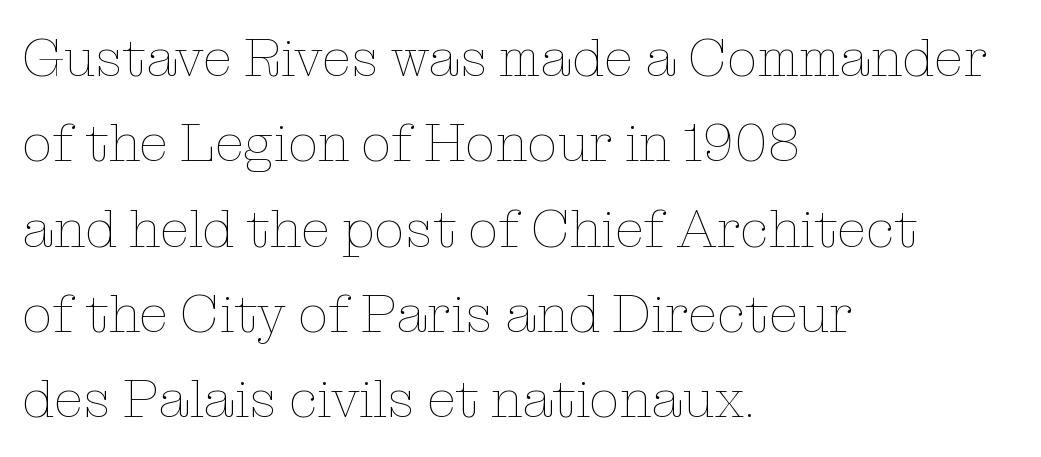
{"italic": "no", "bold": "no", "weight": "thin", "width": "normal", "stroke_contrast": "low", "x_height": "medium", "monospaced": "no", "underline": "no", "align": "left", "line_spacing": "normal", "line_spacing_ratio": 1.58, "letter_spacing": "normal", "letter_spacing_em": 0.0, "glyph_px": 54}
